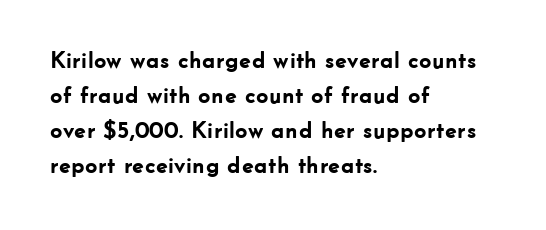
Q: Is the text bold? A: Yes.
Q: Is the text italic (slanted)? A: No, it is upright.
Q: Is the text underlined? A: No.
Q: How is the paragraph aligned? A: Left-aligned.
Q: Is the spacing between letters normal or unusually wide? A: Normal.
Q: Is the spacing between lines tight, normal or loose? A: Normal.
